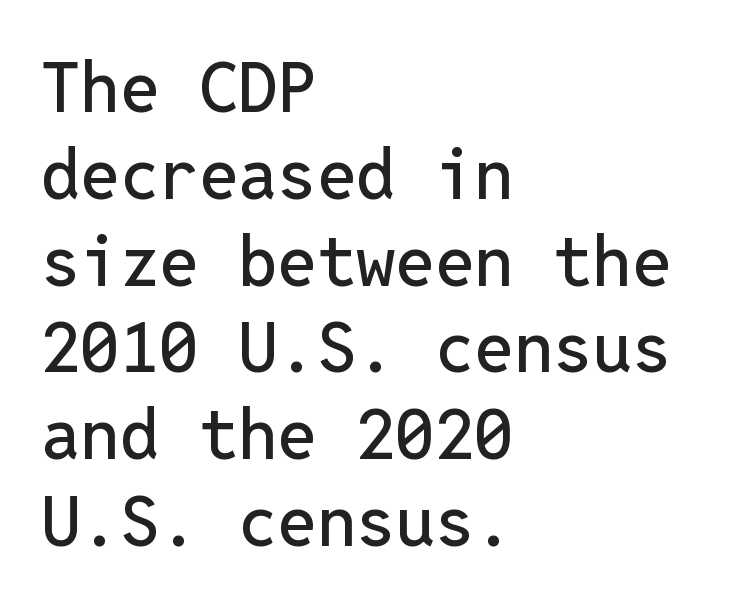
The image shows 70 px sans-serif type, upright, monospaced; set left-aligned, line spacing 1.24x, normal letter spacing, not underlined; low stroke contrast and a medium x-height.
